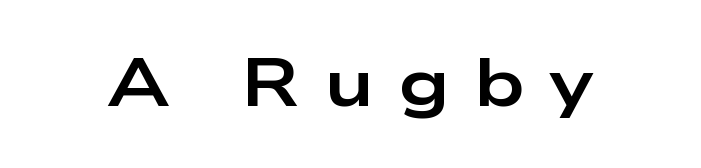
Q: Is the text bold? A: Yes.
Q: Is the text italic (slanted)? A: No, it is upright.
Q: Is the typeface a serif or a sans-serif typeface? A: Sans-serif.
Q: Is the text underlined? A: No.
Q: Is the spacing between letters normal or unusually wide? A: Unusually wide.
Q: Width (condensed, normal, or wide)? A: Wide.
Q: Stroke contrast? A: Low.
Q: x-height? A: Medium.
Q: Monospaced? A: No.
